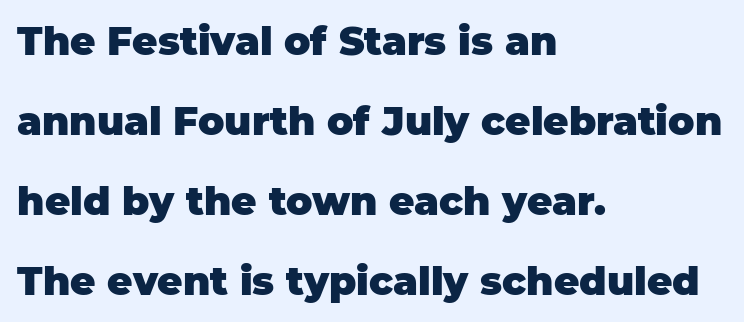
Q: Is the text bold? A: Yes.
Q: Is the text italic (slanted)? A: No, it is upright.
Q: Is the typeface a serif or a sans-serif typeface? A: Sans-serif.
Q: Is the text underlined? A: No.
Q: How is the paragraph aligned? A: Left-aligned.
Q: Is the spacing between letters normal or unusually wide? A: Normal.
Q: Is the spacing between lines tight, normal or loose? A: Loose.
Q: Width (condensed, normal, or wide)? A: Normal.
Q: Stroke contrast? A: Low.
Q: x-height? A: Large.
Q: Monospaced? A: No.
